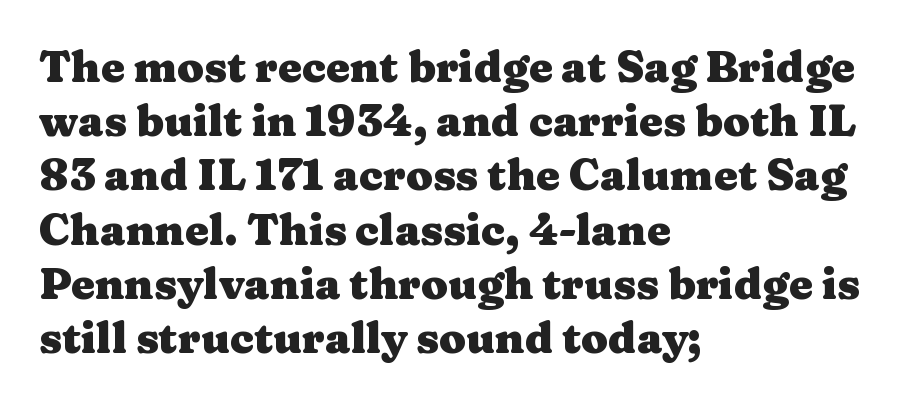
{"serif": "yes", "italic": "no", "bold": "yes", "weight": "heavy", "width": "wide", "stroke_contrast": "medium", "x_height": "medium", "monospaced": "no", "underline": "no", "align": "left", "line_spacing": "normal", "line_spacing_ratio": 1.26, "letter_spacing": "normal", "letter_spacing_em": 0.0, "glyph_px": 43}
